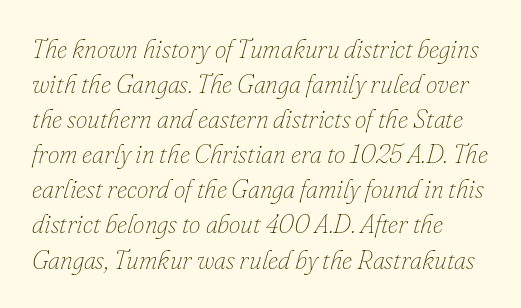
The image shows 26 px text type, italic (leaning right); set left-aligned, normal line spacing (1.35x), normal letter spacing, not underlined.
